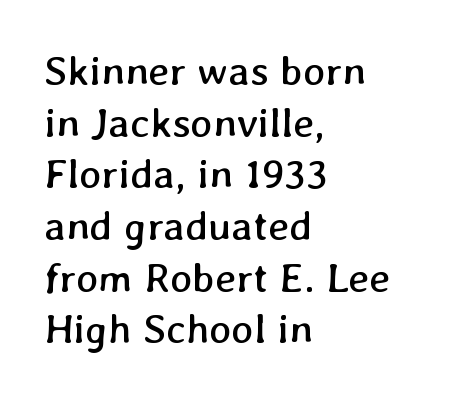
{"bold": "no", "weight": "regular", "width": "normal", "stroke_contrast": "low", "x_height": "medium", "monospaced": "no", "underline": "no", "align": "left", "line_spacing_ratio": 1.23, "letter_spacing": "normal", "letter_spacing_em": 0.0, "glyph_px": 42}
